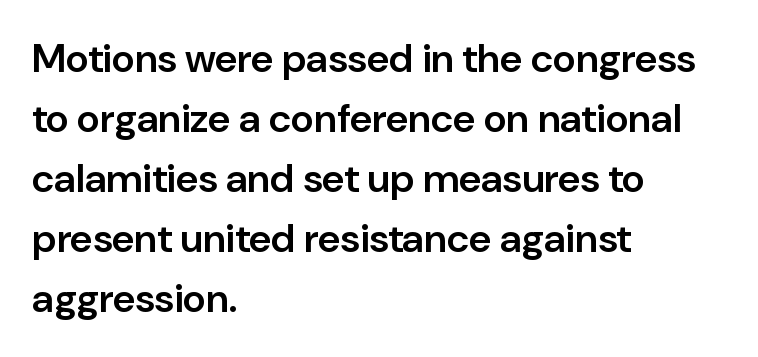
{"serif": "no", "italic": "no", "bold": "semi", "weight": "semibold", "width": "normal", "stroke_contrast": "low", "x_height": "medium", "monospaced": "no", "underline": "no", "align": "left", "line_spacing": "normal", "line_spacing_ratio": 1.5, "letter_spacing": "normal", "letter_spacing_em": 0.0, "glyph_px": 40}
